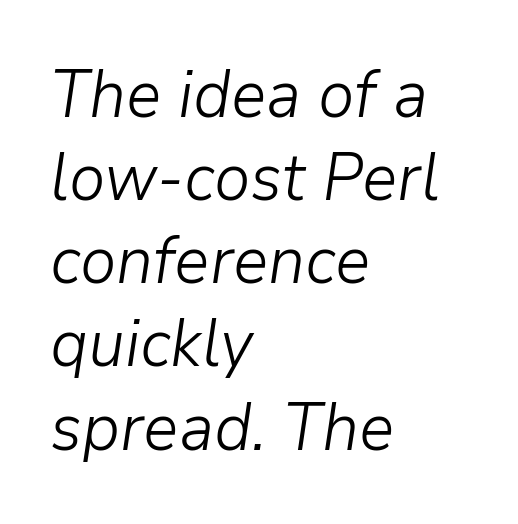
{"italic": "yes", "lean": "right", "slant_degrees": 9, "bold": "no", "weight": "light", "width": "normal", "stroke_contrast": "low", "x_height": "medium", "monospaced": "no", "underline": "no", "align": "left", "line_spacing": "normal", "line_spacing_ratio": 1.26, "letter_spacing": "normal", "letter_spacing_em": 0.0, "glyph_px": 66}
